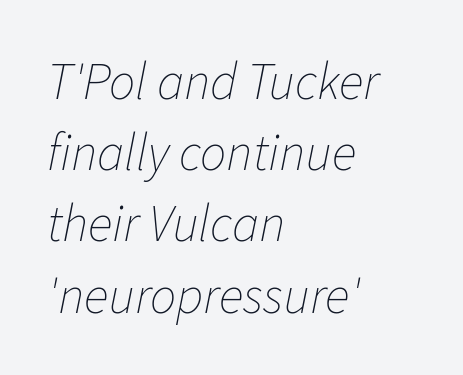
Here the designer chose a conventional face with non-uniform glyph widths. The rendering anchors every line to the left-hand side. Summary of weight: not heavy and not bold. Quick note: italic. Letters rest on an invisible, unmarked baseline.
